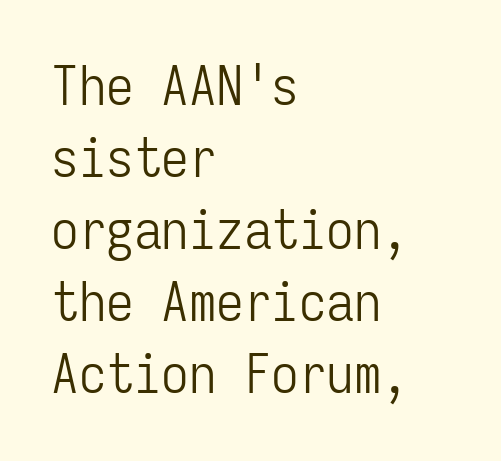
{"serif": "no", "italic": "no", "bold": "no", "weight": "light", "width": "condensed", "stroke_contrast": "low", "x_height": "medium", "monospaced": "yes", "underline": "no", "align": "left", "line_spacing": "normal", "line_spacing_ratio": 1.31, "letter_spacing": "normal", "letter_spacing_em": 0.0, "glyph_px": 55}
